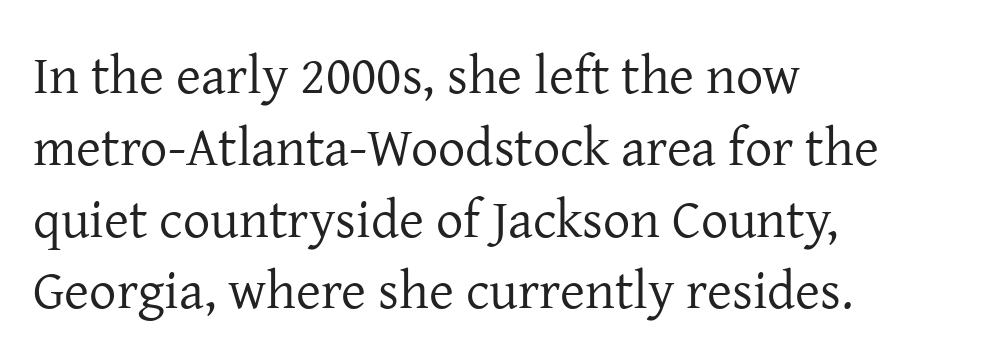
{"serif": "yes", "italic": "no", "bold": "no", "weight": "regular", "width": "normal", "stroke_contrast": "low", "x_height": "medium", "monospaced": "no", "underline": "no", "align": "left", "line_spacing": "normal", "line_spacing_ratio": 1.33, "letter_spacing": "normal", "letter_spacing_em": 0.0, "glyph_px": 54}
